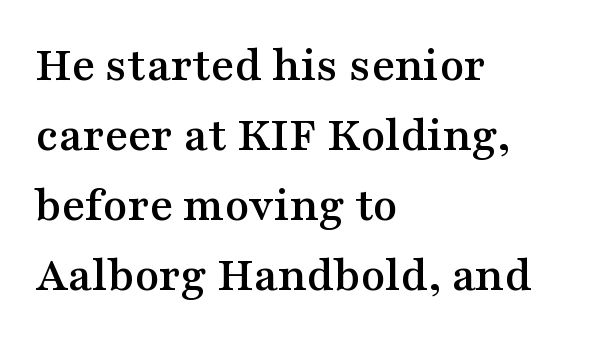
Q: Is the text italic (slanted)? A: No, it is upright.
Q: Is the typeface a serif or a sans-serif typeface? A: Serif.
Q: Is the text underlined? A: No.
Q: How is the paragraph aligned? A: Left-aligned.
Q: Is the spacing between letters normal or unusually wide? A: Normal.
Q: Is the spacing between lines tight, normal or loose? A: Normal.
Q: Width (condensed, normal, or wide)? A: Wide.
Q: Stroke contrast? A: Medium.
Q: x-height? A: Medium.
Q: Monospaced? A: No.
